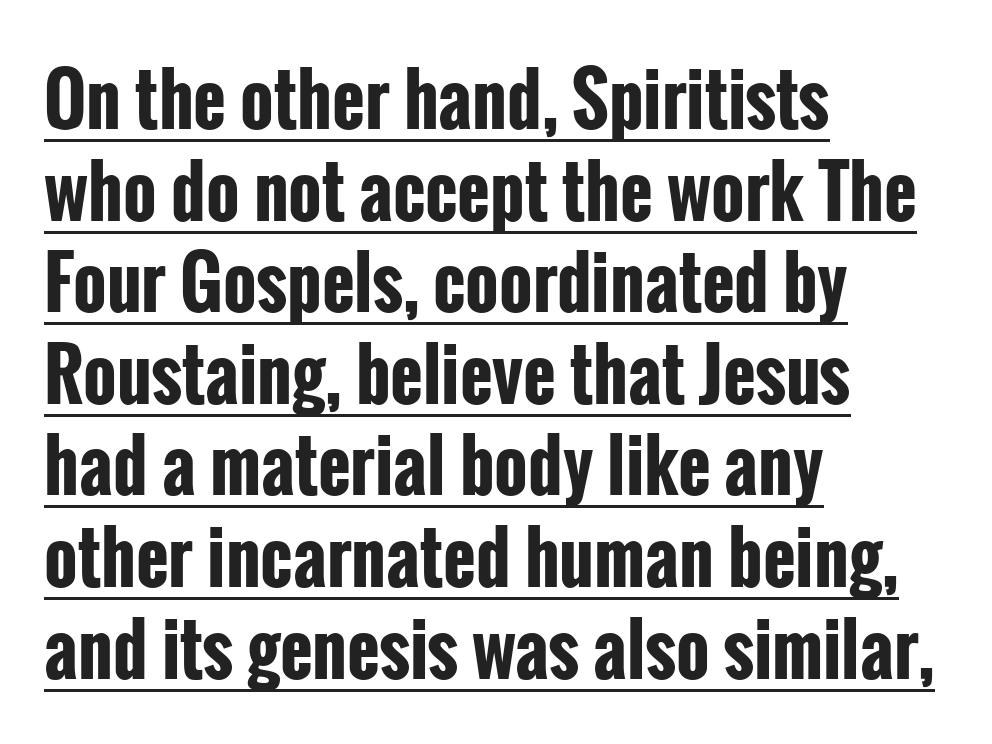
Q: Is the text bold? A: Yes.
Q: Is the text italic (slanted)? A: No, it is upright.
Q: Is the typeface a serif or a sans-serif typeface? A: Sans-serif.
Q: Is the text underlined? A: Yes.
Q: How is the paragraph aligned? A: Left-aligned.
Q: Is the spacing between letters normal or unusually wide? A: Normal.
Q: Is the spacing between lines tight, normal or loose? A: Normal.
Q: Width (condensed, normal, or wide)? A: Condensed.
Q: Stroke contrast? A: Low.
Q: x-height? A: Medium.
Q: Monospaced? A: No.
